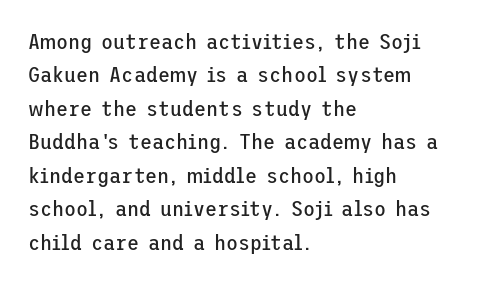
The image shows 22 px text type, upright; set left-aligned, normal line spacing (1.52x), normal letter spacing, not underlined.
